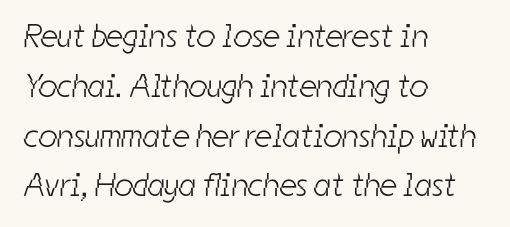
The block of text has a typical density, with ordinary space between rows. Has an underline been added? It has not. Weight: in the light-to-regular range. A classic flush-left, rag-right setting is used for this passage. No feet cap the strokes, marking this as sans-serif type.
